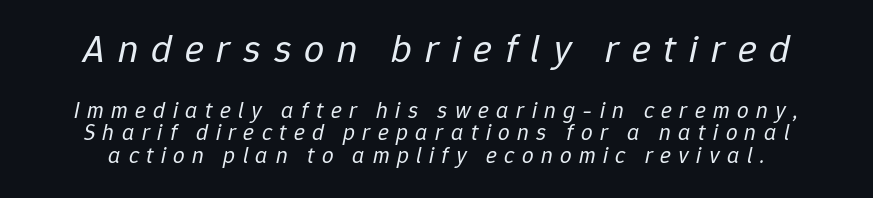
Q: Is the text bold? A: No.
Q: Is the text italic (slanted)? A: Yes, it leans right by about 12 degrees.
Q: Is the text underlined? A: No.
Q: Is the spacing between letters normal or unusually wide? A: Unusually wide.
Q: Is the spacing between lines tight, normal or loose? A: Tight.
Q: Which block of text is set in a larger size, the first (top) or the second (bottom)? A: The first (top) one.
Q: Width (condensed, normal, or wide)? A: Normal.
Q: Stroke contrast? A: Low.
Q: x-height? A: Medium.
Q: Monospaced? A: No.
